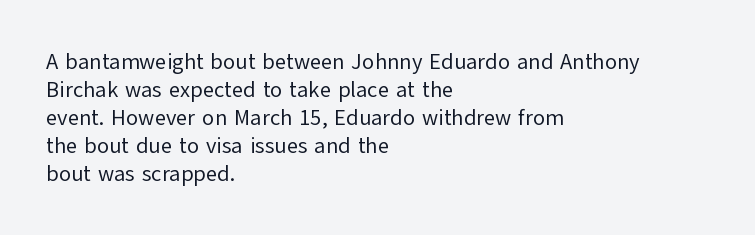
The image shows 22 px text type, upright; set left-aligned, normal line spacing (1.27x), normal letter spacing, not underlined.
